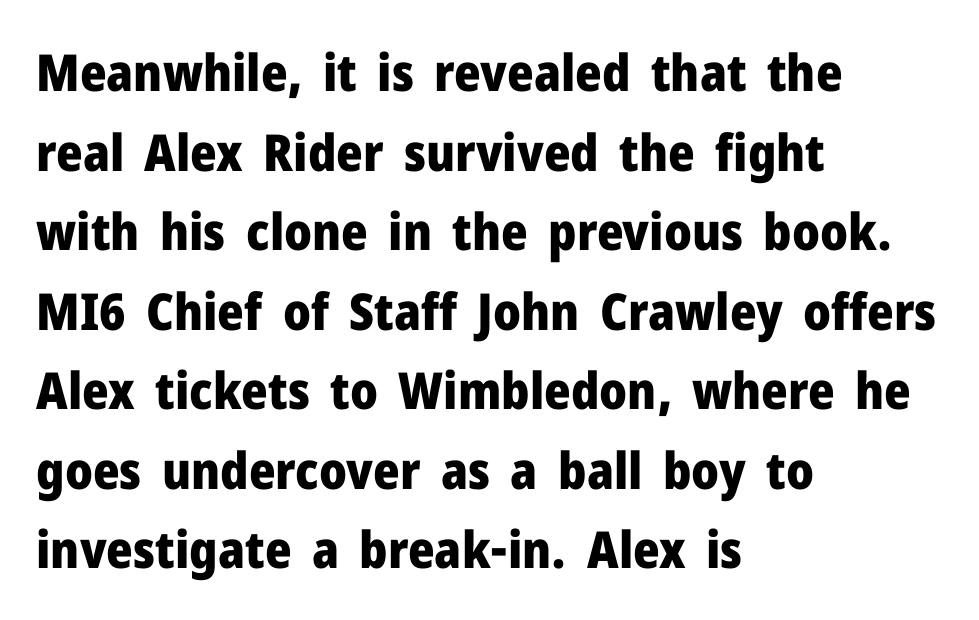
The image shows 51 px heavy sans-serif type, upright; set left-aligned, normal line spacing (1.56x), normal letter spacing, not underlined; low stroke contrast and a medium x-height.
